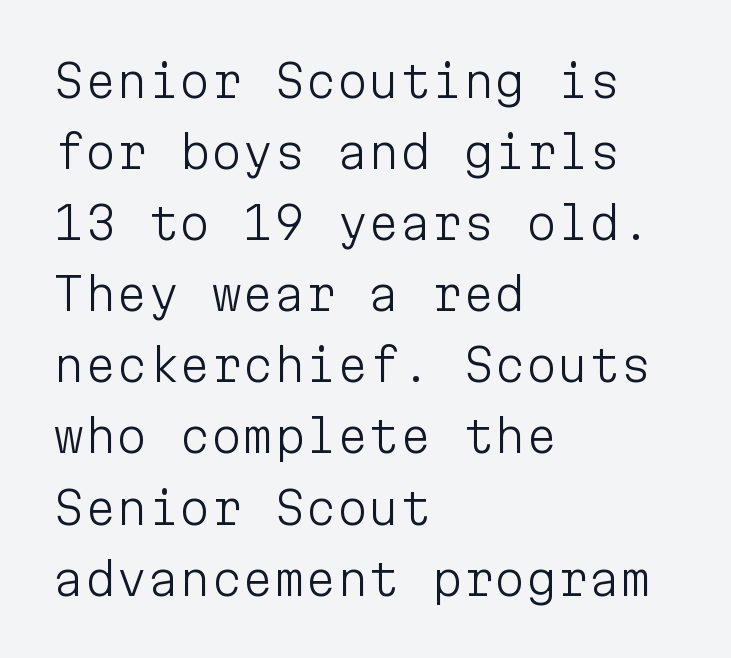
The image shows 45 px light sans-serif type, upright, monospaced; set left-aligned, normal line spacing (1.58x), normal letter spacing, not underlined; low stroke contrast and a medium x-height.
